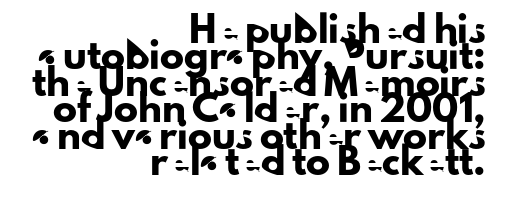
Style check: upright. One-word summary of the alignment: right. The tracking reads as untouched default to a designer's eye. Underlining? Definitely not there.
